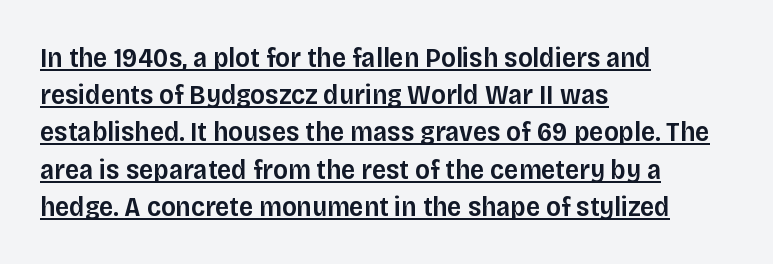
Q: Is the text bold? A: Semi-bold.
Q: Is the text italic (slanted)? A: No, it is upright.
Q: Is the typeface a serif or a sans-serif typeface? A: Sans-serif.
Q: Is the text underlined? A: Yes.
Q: How is the paragraph aligned? A: Left-aligned.
Q: Is the spacing between letters normal or unusually wide? A: Normal.
Q: Is the spacing between lines tight, normal or loose? A: Normal.
Q: Width (condensed, normal, or wide)? A: Normal.
Q: Stroke contrast? A: Low.
Q: x-height? A: Large.
Q: Monospaced? A: No.
